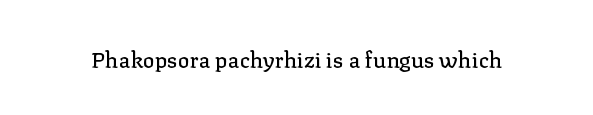
The image shows 22 px text type, upright; set normal letter spacing, not underlined.
